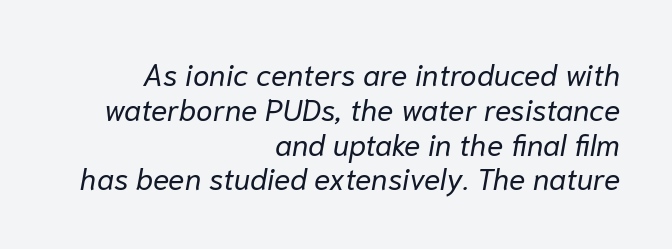
{"italic": "yes", "lean": "right", "slant_degrees": 10, "bold": "no", "weight": "regular", "width": "normal", "stroke_contrast": "low", "x_height": "medium", "monospaced": "no", "underline": "no", "align": "right", "line_spacing_ratio": 1.16, "letter_spacing": "normal", "letter_spacing_em": 0.0, "glyph_px": 30}
